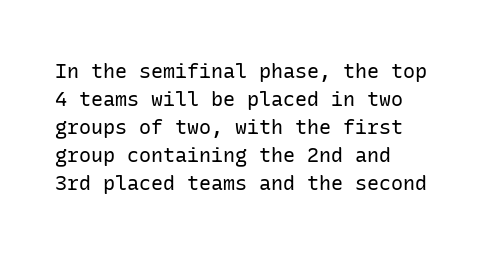
Q: Is the text bold? A: No.
Q: Is the text italic (slanted)? A: No, it is upright.
Q: Is the text underlined? A: No.
Q: How is the paragraph aligned? A: Left-aligned.
Q: Is the spacing between letters normal or unusually wide? A: Normal.
Q: Is the spacing between lines tight, normal or loose? A: Normal.
